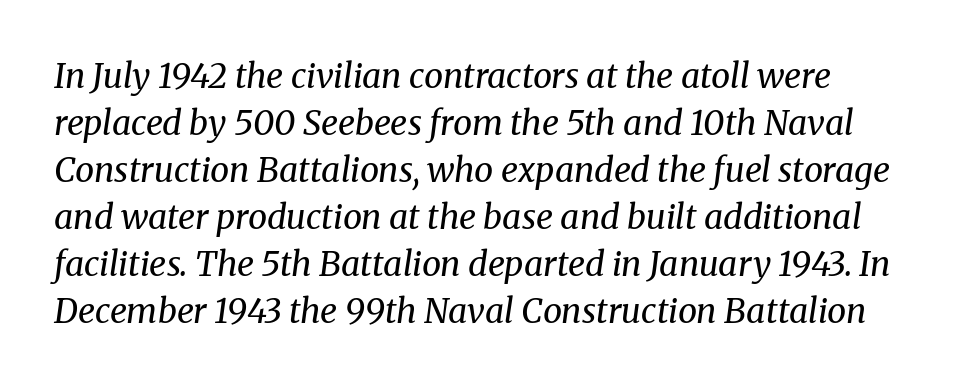
Q: Is the text bold? A: No.
Q: Is the text italic (slanted)? A: Yes, it leans right by about 8 degrees.
Q: Is the typeface a serif or a sans-serif typeface? A: Serif.
Q: Is the text underlined? A: No.
Q: Is the spacing between letters normal or unusually wide? A: Normal.
Q: Is the spacing between lines tight, normal or loose? A: Normal.
Q: Width (condensed, normal, or wide)? A: Normal.
Q: Stroke contrast? A: Medium.
Q: x-height? A: Medium.
Q: Monospaced? A: No.
